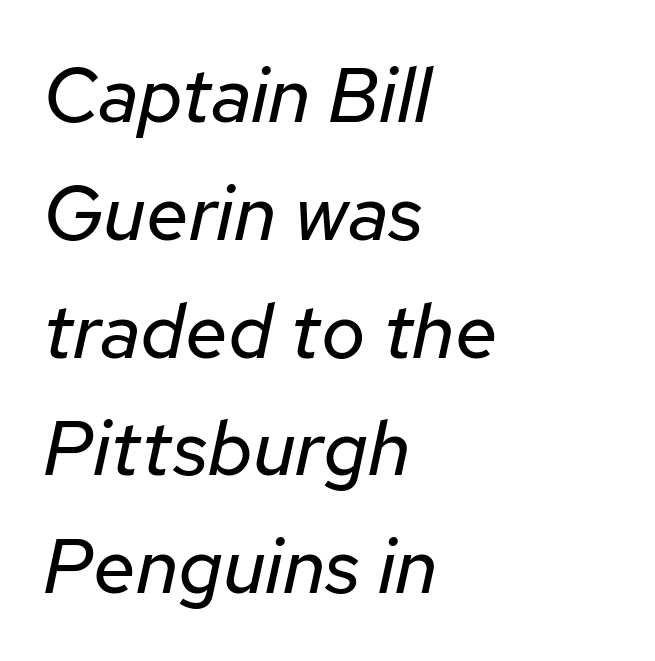
Regular leading. Unmarked baselines from the first word to the last. The glyphs look as if they've been sheared to an angle. The line texture is even and compact thanks to regular tracking. Is the type heavy? It reads as light-to-regular instead. Horizontally, the lines are justified to the leading edge only.
